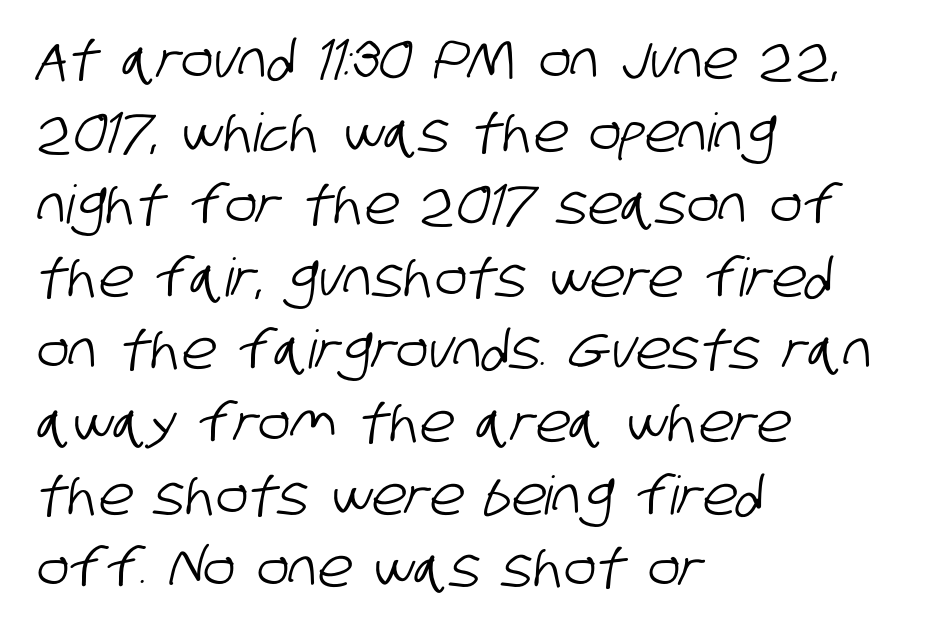
Q: Is the typeface a serif or a sans-serif typeface? A: Sans-serif.
Q: Is the text underlined? A: No.
Q: How is the paragraph aligned? A: Left-aligned.
Q: Is the spacing between letters normal or unusually wide? A: Normal.
Q: Is the spacing between lines tight, normal or loose? A: Normal.
Q: Width (condensed, normal, or wide)? A: Condensed.
Q: Stroke contrast? A: Low.
Q: x-height? A: Large.
Q: Monospaced? A: No.
